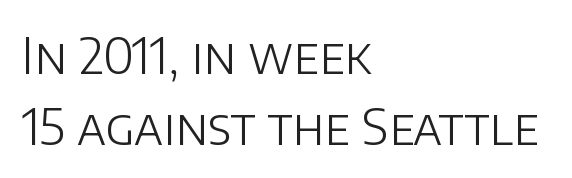
The weight would be labelled regular, book, light, or lighter still. Clear beneath every line of the passage. Think of a printed novel: that variable character pitch is what you see here. Standard letterfit; no display-style spreading of the glyphs. One-word summary of the alignment: left.
